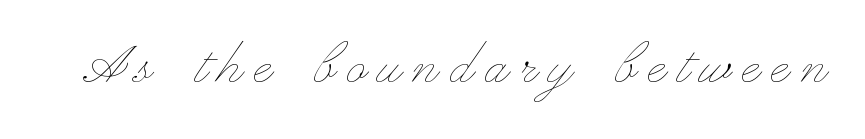
Q: Is the text bold? A: No.
Q: Is the text italic (slanted)? A: Yes.
Q: Is the text underlined? A: No.
Q: Width (condensed, normal, or wide)? A: Wide.
Q: Stroke contrast? A: Low.
Q: x-height? A: Small.
Q: Monospaced? A: No.
